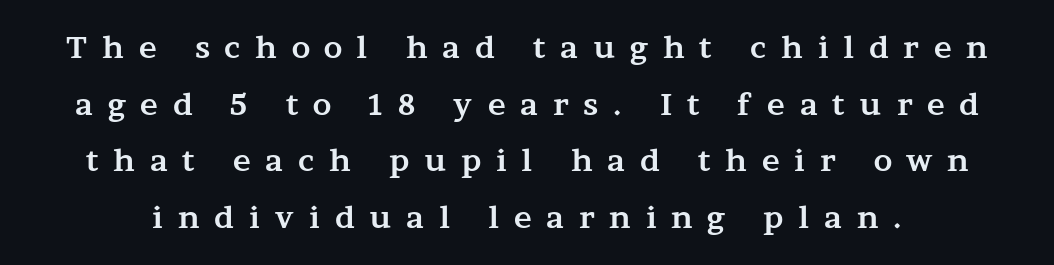
Q: Is the text bold? A: Yes.
Q: Is the text italic (slanted)? A: No, it is upright.
Q: Is the typeface a serif or a sans-serif typeface? A: Serif.
Q: Is the text underlined? A: No.
Q: Is the spacing between letters normal or unusually wide? A: Unusually wide.
Q: Width (condensed, normal, or wide)? A: Wide.
Q: Stroke contrast? A: Medium.
Q: x-height? A: Medium.
Q: Monospaced? A: No.
